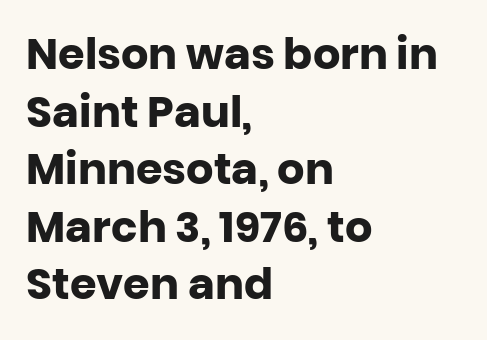
The image shows 43 px heavy sans-serif type, upright; set left-aligned, normal line spacing (1.34x), normal letter spacing, not underlined; low stroke contrast and a large x-height.
